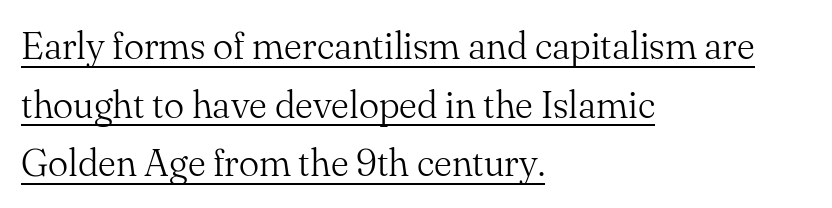
{"serif": "yes", "italic": "no", "bold": "no", "weight": "light", "width": "normal", "stroke_contrast": "medium", "x_height": "small", "monospaced": "no", "underline": "yes", "align": "left", "line_spacing": "normal", "line_spacing_ratio": 1.54, "letter_spacing": "normal", "letter_spacing_em": 0.0, "glyph_px": 38}
